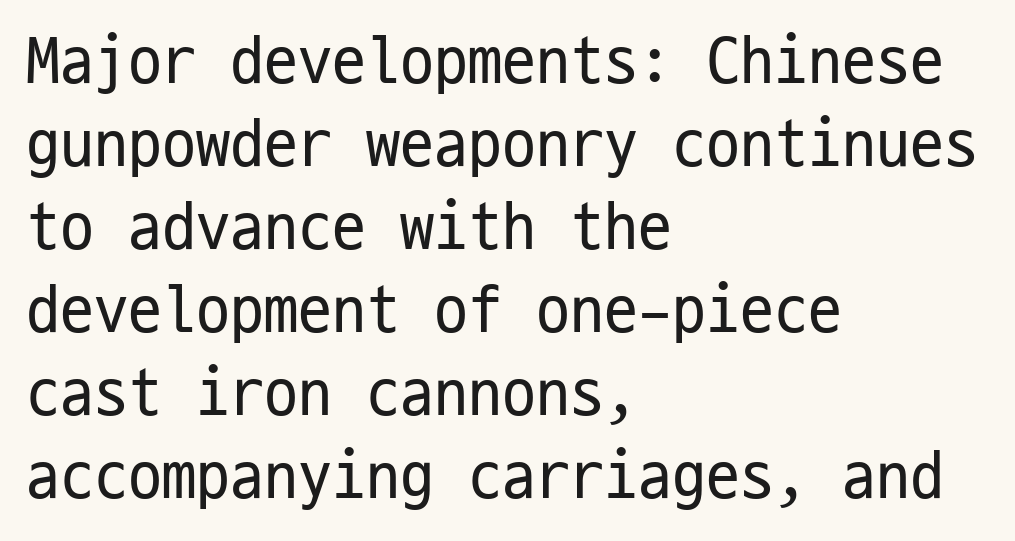
{"serif": "no", "italic": "no", "bold": "no", "weight": "regular", "width": "condensed", "stroke_contrast": "low", "x_height": "medium", "monospaced": "yes", "underline": "no", "align": "left", "line_spacing_ratio": 1.22, "letter_spacing": "normal", "letter_spacing_em": 0.0, "glyph_px": 68}
